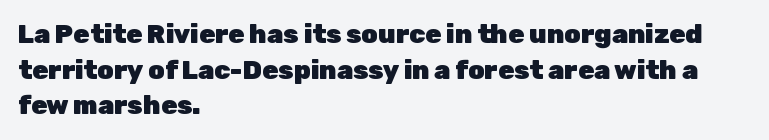
Descenders are the only things crossing below the line. Weight: bold. The tracking reads as untouched default to a designer's eye. A typesetter would mark this as roman, not italic.
